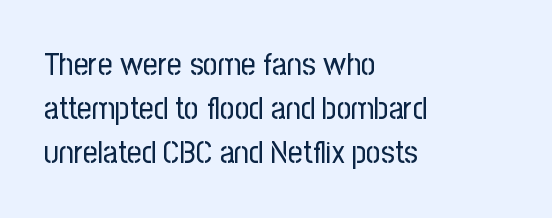
How would I describe the line gaps? Plain and ordinary. No italicization has been applied; the sample stays upright. This reads as an unemphasized weight, regular at the heaviest. A clean baseline with only descenders dipping below it.
